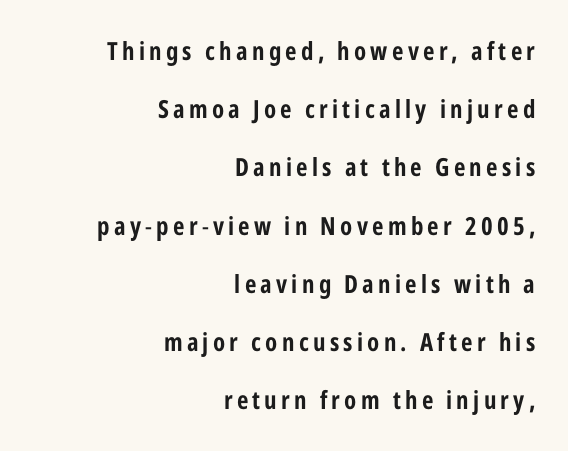
Q: Is the text italic (slanted)? A: No, it is upright.
Q: Is the text underlined? A: No.
Q: How is the paragraph aligned? A: Right-aligned.
Q: Is the spacing between lines tight, normal or loose? A: Loose.
